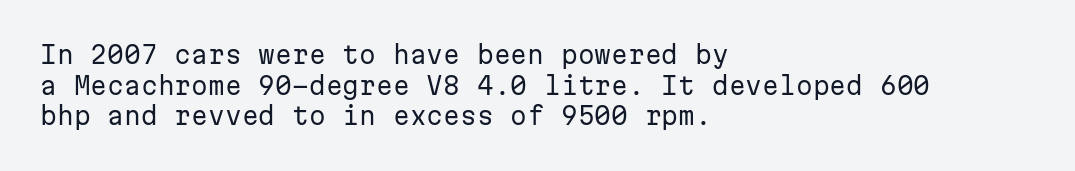
The image shows 24 px text type, upright; set left-aligned, normal line spacing (1.28x), normal letter spacing, not underlined.
